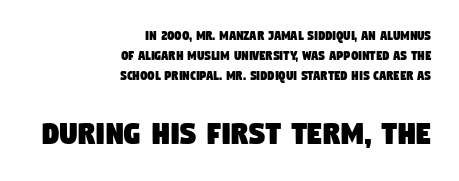
{"serif": "no", "width": "condensed", "stroke_contrast": "low", "x_height": "large", "monospaced": "no", "underline": "no", "align": "right", "line_spacing": "normal", "line_spacing_ratio": 1.44, "letter_spacing": "normal", "letter_spacing_em": 0.0, "larger_block": "second", "size_ratio": 2.5, "glyph_px": 35}
